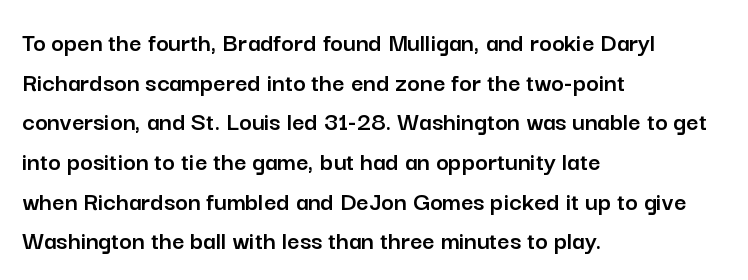
Q: Is the text italic (slanted)? A: No, it is upright.
Q: Is the text underlined? A: No.
Q: How is the paragraph aligned? A: Left-aligned.
Q: Is the spacing between letters normal or unusually wide? A: Normal.
Q: Is the spacing between lines tight, normal or loose? A: Normal.
